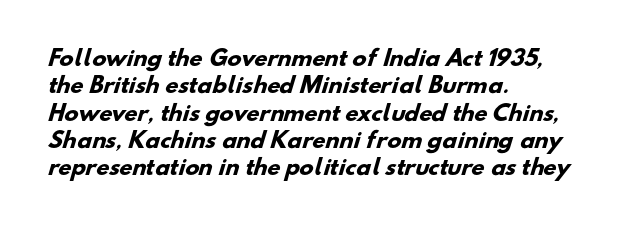
The image shows 21 px bold type; set left-aligned, normal line spacing (1.3x), normal letter spacing, not underlined.
